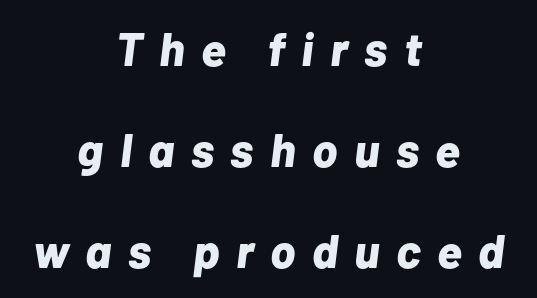
The image shows 47 px bold type, italic (leaning right); set centered, loose line spacing (2.15x), unusually wide letter spacing (+0.35 em), not underlined; low stroke contrast and a medium x-height.
